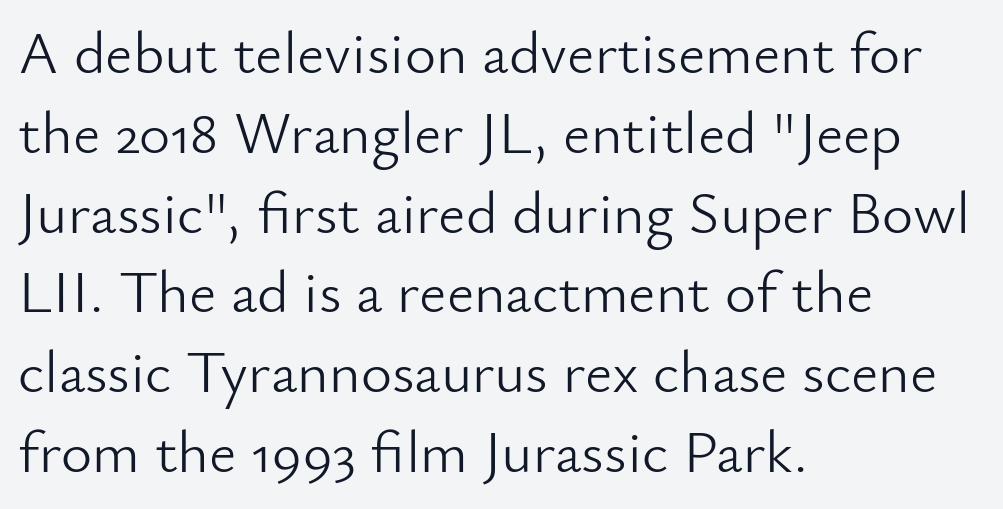
Left-aligned paragraph, ragged on the right. Style check: upright. No extra tracking has been applied to these lines. Looks like regular typesetting: each glyph gets only the width it needs. The font sits on the lighter half of the weight spectrum, regular included. Vertically, the passage feels balanced, rows spaced as you'd expect.
